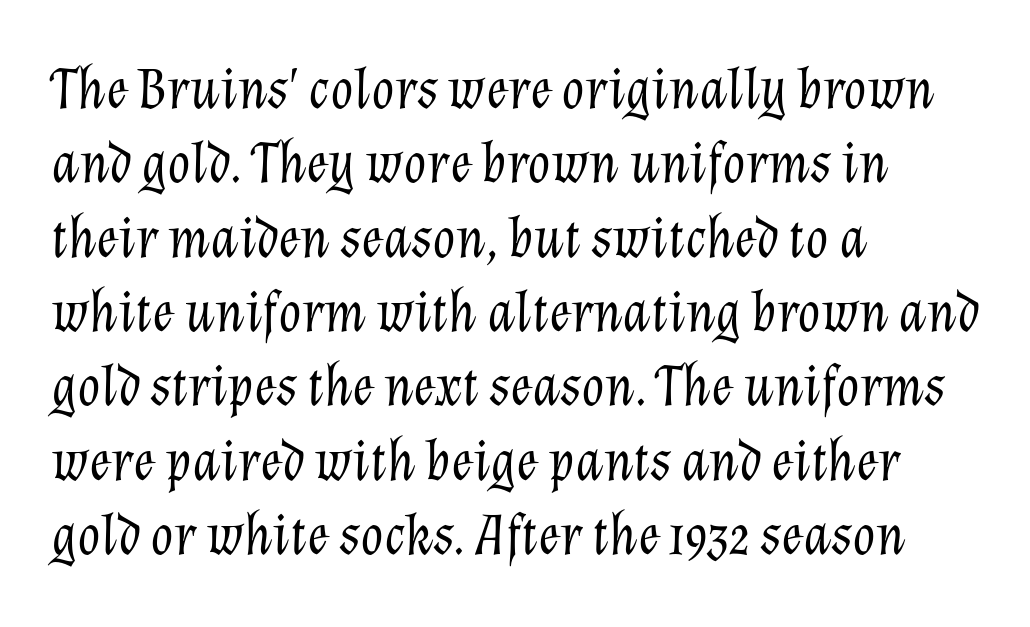
Q: Is the text bold? A: No.
Q: Is the text italic (slanted)? A: Yes, it leans right by about 12 degrees.
Q: Is the text underlined? A: No.
Q: How is the paragraph aligned? A: Left-aligned.
Q: Is the spacing between letters normal or unusually wide? A: Normal.
Q: Is the spacing between lines tight, normal or loose? A: Normal.
Q: Width (condensed, normal, or wide)? A: Normal.
Q: Stroke contrast? A: Low.
Q: x-height? A: Medium.
Q: Monospaced? A: No.
